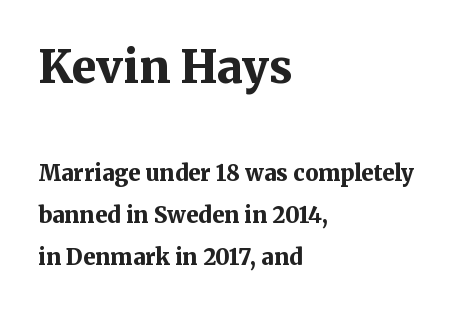
The image shows 45 px bold serif type, upright; set left-aligned, loose line spacing (1.9x), normal letter spacing, not underlined; the first (top) block is 2.05x larger; medium stroke contrast and a medium x-height.
